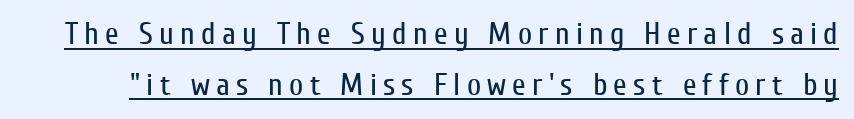
{"serif": "no", "italic": "no", "bold": "no", "weight": "regular", "width": "condensed", "stroke_contrast": "low", "x_height": "medium", "monospaced": "no", "underline": "yes", "line_spacing": "normal", "line_spacing_ratio": 1.63, "letter_spacing": "wide", "letter_spacing_em": 0.2, "glyph_px": 31}
